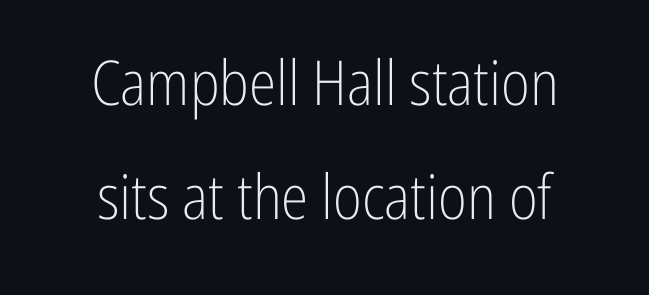
The image shows 62 px light, condensed sans-serif type, upright; set centered, line spacing 1.84x, normal letter spacing, not underlined; low stroke contrast and a medium x-height.
